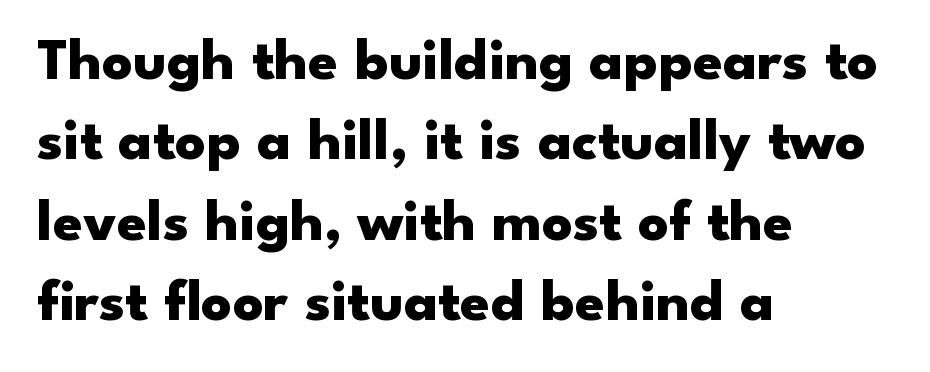
{"serif": "no", "italic": "no", "bold": "yes", "weight": "heavy", "width": "wide", "stroke_contrast": "low", "x_height": "small", "monospaced": "no", "underline": "no", "align": "left", "line_spacing": "normal", "line_spacing_ratio": 1.34, "letter_spacing": "normal", "letter_spacing_em": 0.0, "glyph_px": 60}
